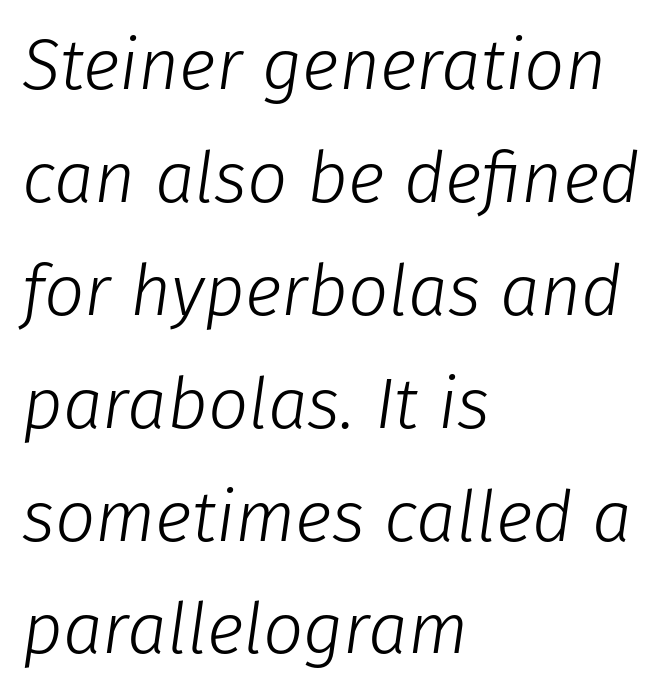
Q: Is the text bold? A: No.
Q: Is the text italic (slanted)? A: Yes, it leans right by about 8 degrees.
Q: Is the text underlined? A: No.
Q: How is the paragraph aligned? A: Left-aligned.
Q: Is the spacing between letters normal or unusually wide? A: Normal.
Q: Is the spacing between lines tight, normal or loose? A: Normal.
Q: Width (condensed, normal, or wide)? A: Normal.
Q: Stroke contrast? A: Low.
Q: x-height? A: Medium.
Q: Monospaced? A: No.
